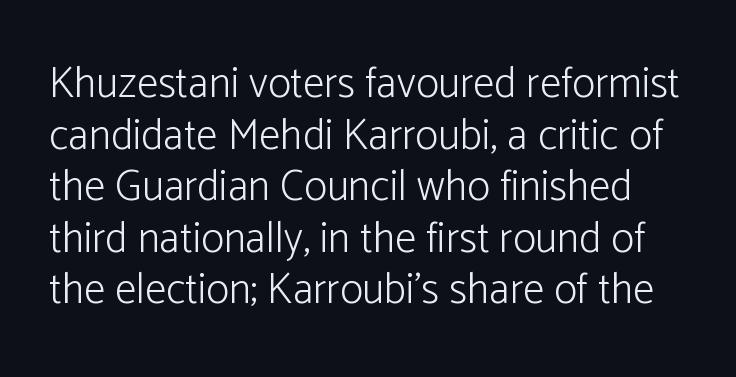
Q: Is the text bold? A: No.
Q: Is the text italic (slanted)? A: No, it is upright.
Q: Is the typeface a serif or a sans-serif typeface? A: Sans-serif.
Q: Is the text underlined? A: No.
Q: Is the spacing between letters normal or unusually wide? A: Normal.
Q: Width (condensed, normal, or wide)? A: Normal.
Q: Stroke contrast? A: Low.
Q: x-height? A: Medium.
Q: Monospaced? A: No.
